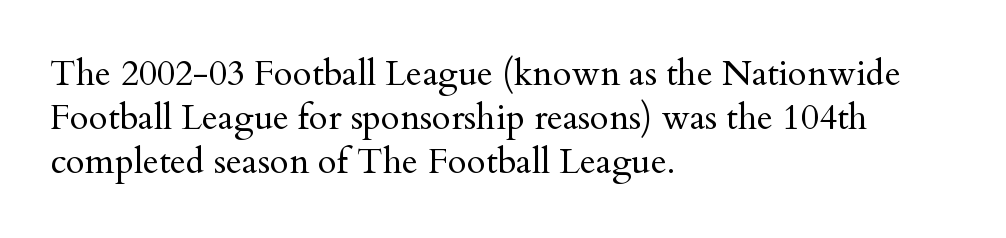
{"serif": "yes", "italic": "no", "bold": "no", "weight": "regular", "width": "normal", "stroke_contrast": "medium", "x_height": "small", "monospaced": "no", "underline": "no", "align": "left", "line_spacing": "normal", "line_spacing_ratio": 1.26, "letter_spacing": "normal", "letter_spacing_em": 0.0, "glyph_px": 35}
